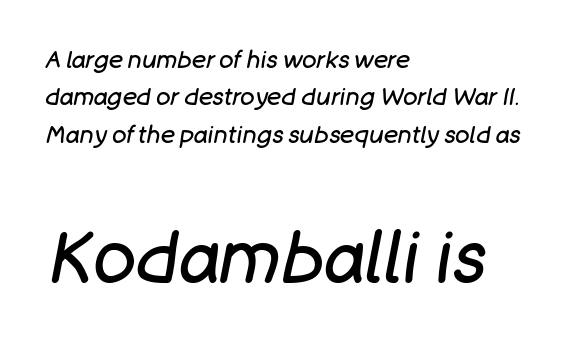
The image shows 71 px regular-weight type, italic (leaning right); set left-aligned, normal line spacing (1.56x), normal letter spacing, not underlined; the second (bottom) block is 2.96x larger; low stroke contrast and a large x-height.
